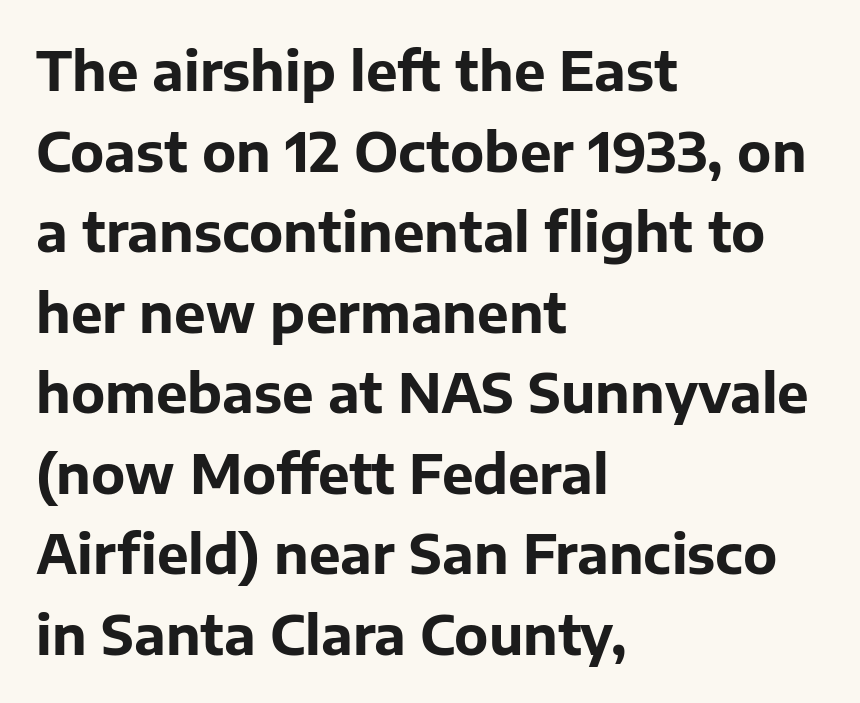
Weight: bold. Varying glyph widths throughout — classic text-font behaviour. Compared with typical paragraphs, the rows here are spaced about the same. Check the space under the baseline: it is left empty.
